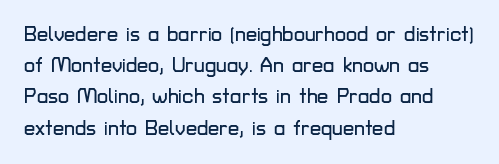
{"italic": "no", "underline": "no", "align": "left", "line_spacing": "normal", "line_spacing_ratio": 1.56, "letter_spacing": "normal", "letter_spacing_em": 0.0, "glyph_px": 20}
